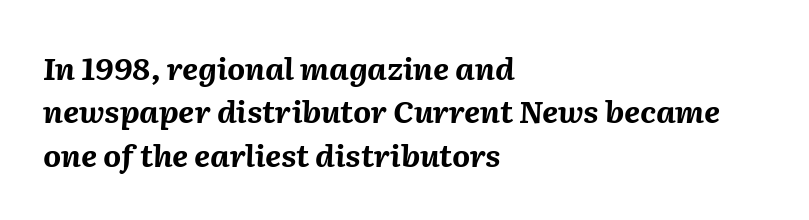
Descenders hang freely into open space. Does the lettering tilt? It does — this is italic. Is there much room between lines? A standard amount, neither cramped nor airy. Do the characters align in a grid? No, the font is proportional. Between one letter and the next there's only the usual sliver of space. Weight: bold.
